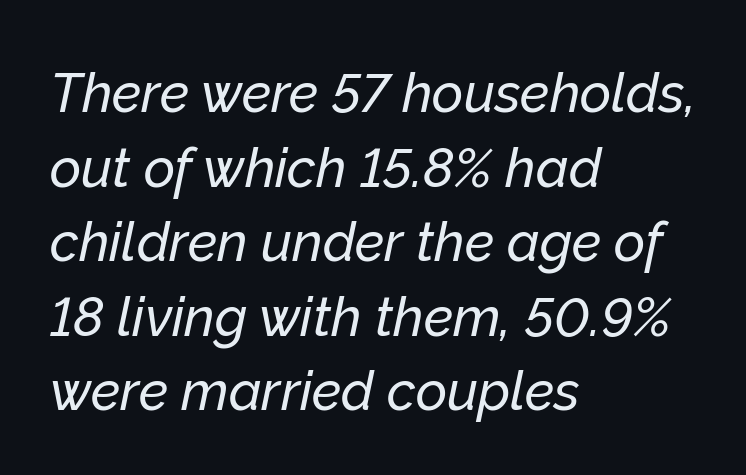
Decoration check: the copy has no underline. The rendering anchors every line to the left-hand side. This is oblique type, the kind used for emphasis or titles. Between one letter and the next there's only the usual sliver of space. You could not count columns in this text — the font is proportionally spaced.
